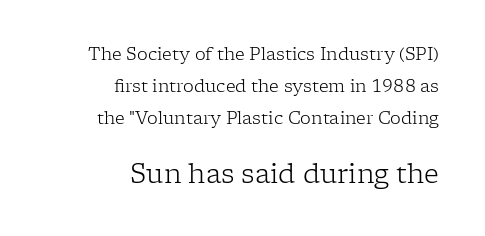
The image shows 26 px text type, upright; set right-aligned, line spacing 1.88x, normal letter spacing, not underlined; the second (bottom) block is 1.53x larger.
